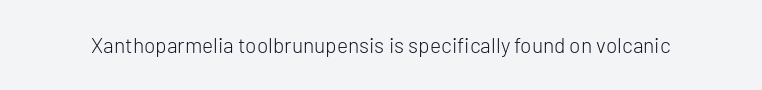
The image shows 21 px text type, upright; set normal letter spacing, not underlined.
